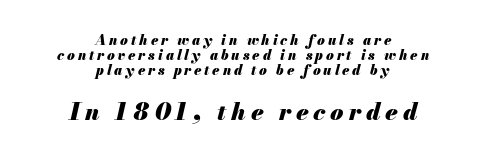
Q: Is the text bold? A: Yes.
Q: Is the text italic (slanted)? A: Yes, it leans right by about 13 degrees.
Q: Is the text underlined? A: No.
Q: How is the paragraph aligned? A: Centered.
Q: Is the spacing between letters normal or unusually wide? A: Unusually wide.
Q: Is the spacing between lines tight, normal or loose? A: Tight.
Q: Which block of text is set in a larger size, the first (top) or the second (bottom)? A: The second (bottom) one.
